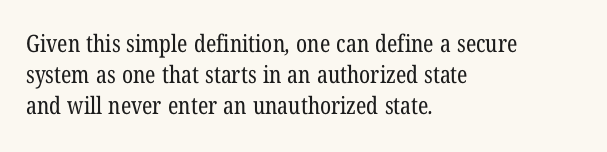
{"bold": "no", "underline": "no", "align": "left", "line_spacing": "normal", "line_spacing_ratio": 1.29, "letter_spacing": "normal", "letter_spacing_em": 0.0, "glyph_px": 24}
